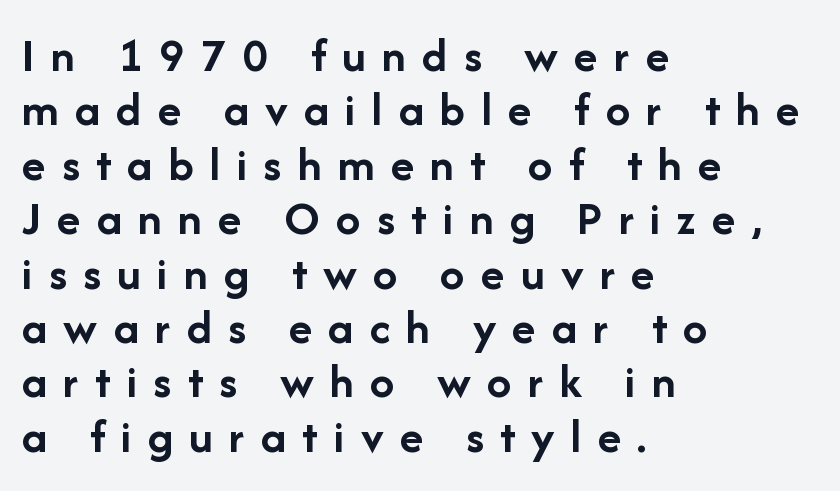
Q: Is the text bold? A: Yes.
Q: Is the text italic (slanted)? A: No, it is upright.
Q: Is the typeface a serif or a sans-serif typeface? A: Sans-serif.
Q: Is the text underlined? A: No.
Q: How is the paragraph aligned? A: Left-aligned.
Q: Is the spacing between letters normal or unusually wide? A: Unusually wide.
Q: Is the spacing between lines tight, normal or loose? A: Tight.
Q: Width (condensed, normal, or wide)? A: Normal.
Q: Stroke contrast? A: Low.
Q: x-height? A: Medium.
Q: Monospaced? A: No.
